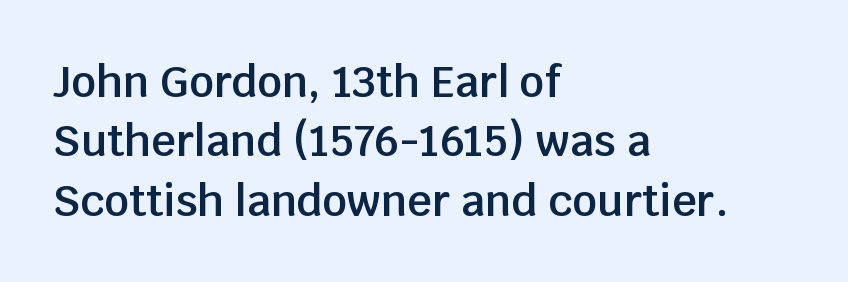
{"serif": "no", "italic": "no", "bold": "semi", "weight": "semibold", "width": "normal", "stroke_contrast": "low", "x_height": "large", "monospaced": "no", "underline": "no", "align": "left", "line_spacing": "normal", "line_spacing_ratio": 1.38, "letter_spacing": "normal", "letter_spacing_em": 0.0, "glyph_px": 43}
